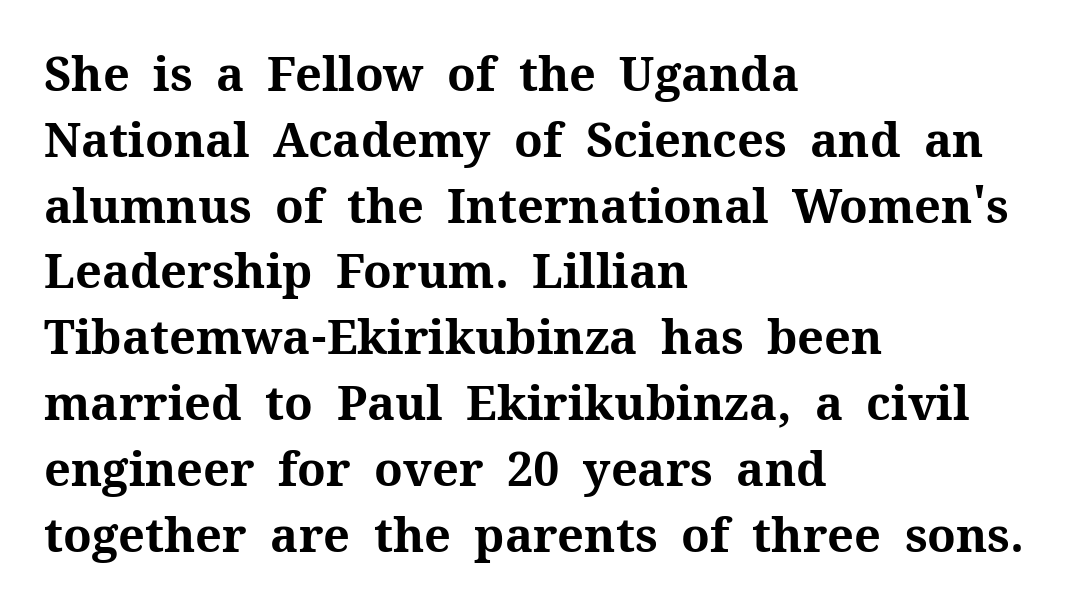
{"serif": "yes", "italic": "no", "bold": "yes", "weight": "bold", "width": "normal", "stroke_contrast": "medium", "x_height": "medium", "monospaced": "no", "underline": "no", "align": "left", "line_spacing": "normal", "line_spacing_ratio": 1.4, "letter_spacing": "normal", "letter_spacing_em": 0.0, "glyph_px": 47}
